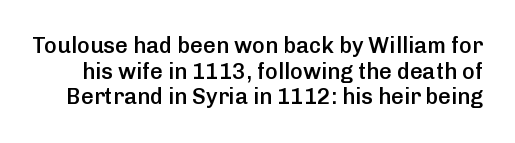
{"italic": "no", "bold": "semi", "underline": "no", "line_spacing_ratio": 1.17, "letter_spacing": "normal", "letter_spacing_em": 0.0, "glyph_px": 22}
